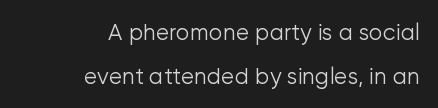
Q: Is the text bold? A: No.
Q: Is the text italic (slanted)? A: No, it is upright.
Q: Is the text underlined? A: No.
Q: How is the paragraph aligned? A: Right-aligned.
Q: Is the spacing between letters normal or unusually wide? A: Normal.
Q: Is the spacing between lines tight, normal or loose? A: Loose.
